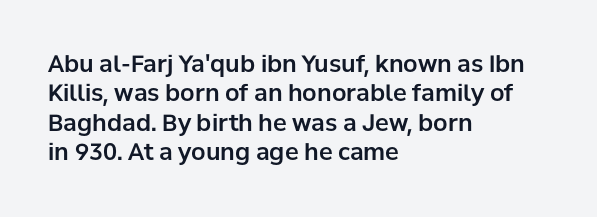
Q: Is the text italic (slanted)? A: No, it is upright.
Q: Is the text underlined? A: No.
Q: How is the paragraph aligned? A: Left-aligned.
Q: Is the spacing between letters normal or unusually wide? A: Normal.
Q: Is the spacing between lines tight, normal or loose? A: Normal.
